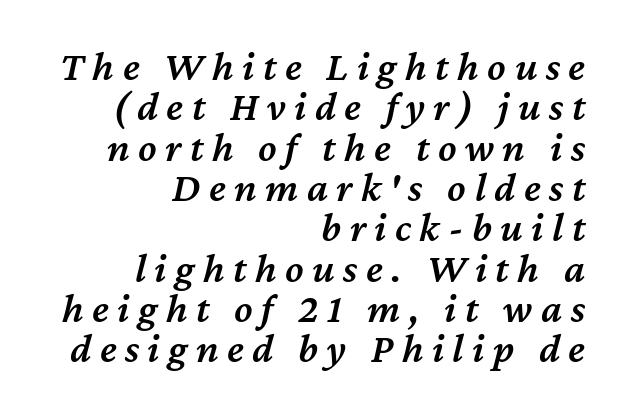
{"italic": "yes", "lean": "right", "slant_degrees": 12, "bold": "semi", "weight": "semibold", "width": "normal", "stroke_contrast": "medium", "x_height": "medium", "monospaced": "no", "underline": "no", "align": "right", "line_spacing": "tight", "line_spacing_ratio": 0.96, "letter_spacing": "wide", "letter_spacing_em": 0.2, "glyph_px": 42}
